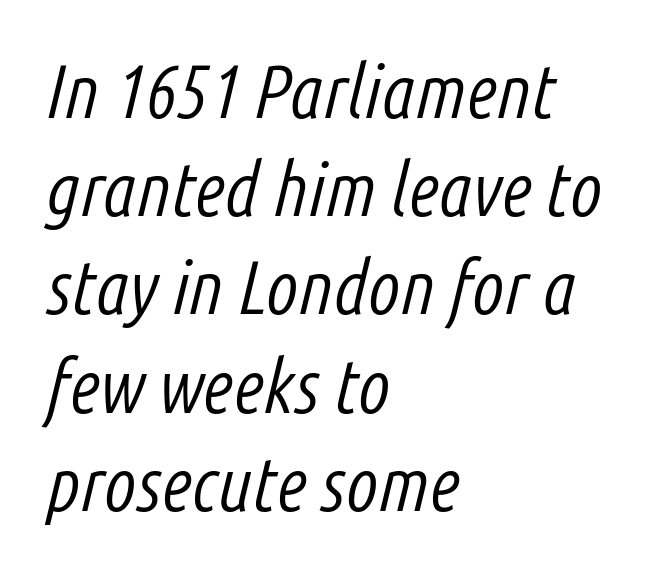
Horizontal bands of white between lines are of average thickness. Anything drawn beneath the words? Only blank space. Compared with a typical body face, this is equally light or lighter still. Typeset ragged right — the left edge is the straight one. Here the glyphs are tracked normally, forming tight word shapes. If you drew a line through each stem, it would be angled.
